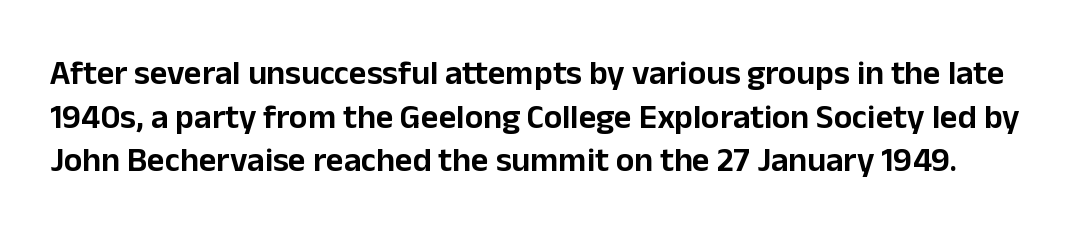
Q: Is the text italic (slanted)? A: No, it is upright.
Q: Is the typeface a serif or a sans-serif typeface? A: Sans-serif.
Q: Is the text underlined? A: No.
Q: Is the spacing between letters normal or unusually wide? A: Normal.
Q: Is the spacing between lines tight, normal or loose? A: Normal.
Q: Width (condensed, normal, or wide)? A: Normal.
Q: Stroke contrast? A: Low.
Q: x-height? A: Medium.
Q: Monospaced? A: No.
